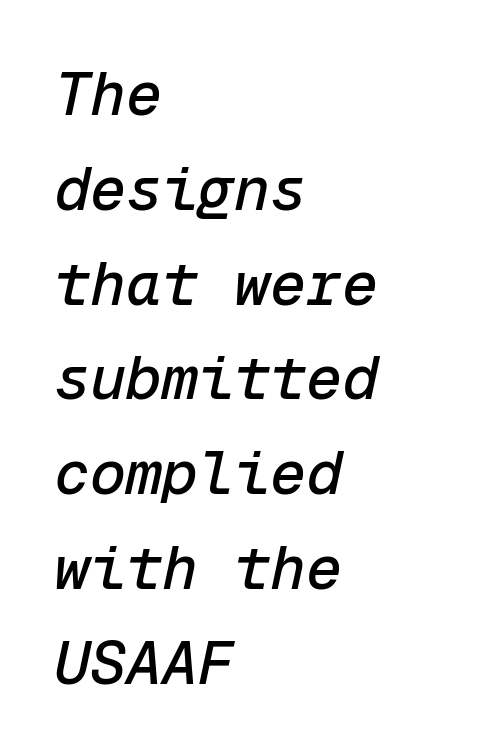
{"italic": "yes", "lean": "right", "slant_degrees": 12, "width": "normal", "stroke_contrast": "low", "x_height": "medium", "monospaced": "yes", "underline": "no", "align": "left", "line_spacing": "normal", "line_spacing_ratio": 1.58, "letter_spacing": "normal", "letter_spacing_em": 0.0, "glyph_px": 60}
